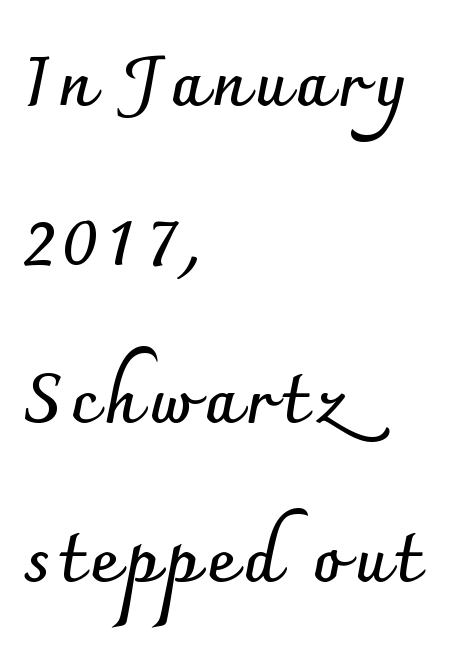
Q: Is the text bold? A: Yes.
Q: Is the text italic (slanted)? A: Yes.
Q: Is the typeface a serif or a sans-serif typeface? A: Sans-serif.
Q: Is the text underlined? A: No.
Q: How is the paragraph aligned? A: Left-aligned.
Q: Is the spacing between lines tight, normal or loose? A: Loose.
Q: Width (condensed, normal, or wide)? A: Normal.
Q: Stroke contrast? A: Low.
Q: x-height? A: Small.
Q: Monospaced? A: No.
